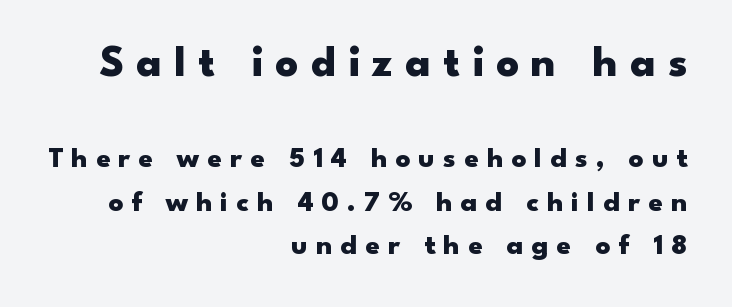
Q: Is the text bold? A: Yes.
Q: Is the text italic (slanted)? A: No, it is upright.
Q: Is the typeface a serif or a sans-serif typeface? A: Sans-serif.
Q: Is the text underlined? A: No.
Q: How is the paragraph aligned? A: Right-aligned.
Q: Is the spacing between letters normal or unusually wide? A: Unusually wide.
Q: Is the spacing between lines tight, normal or loose? A: Normal.
Q: Which block of text is set in a larger size, the first (top) or the second (bottom)? A: The first (top) one.
Q: Width (condensed, normal, or wide)? A: Wide.
Q: Stroke contrast? A: Low.
Q: x-height? A: Small.
Q: Monospaced? A: No.
